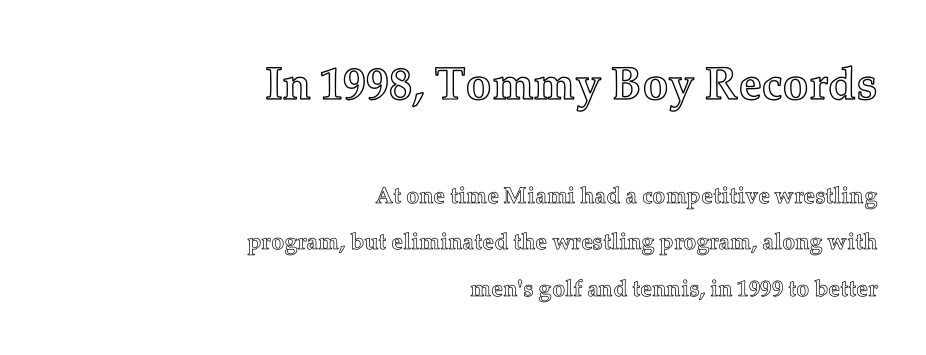
The image shows 46 px text type, upright; set right-aligned, loose line spacing (2.01x), normal letter spacing, not underlined; the first (top) block is 2.0x larger; a medium x-height.
